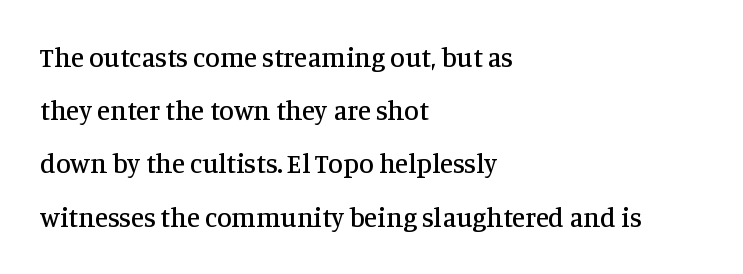
Is there much room between lines? Yes — plenty of vertical air separates them. Descenders hang freely into open space. The horizontal fit of the characters is conventional and even. No italicization has been applied; the sample stays upright. If you drew a ruler down the left edge, every line would touch it.
